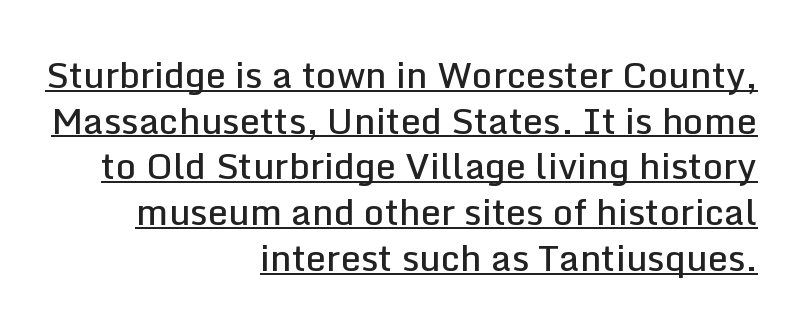
If you drew a line through each stem, it would be perfectly vertical. This sample uses a sans-serif face. Regarding leading, the lines here are spaced in the standard way. Every letter is mildly thick-stroked: semibold rather than bold.
